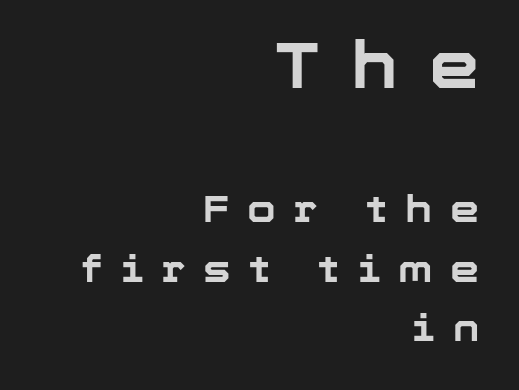
These two chunks differ in scale, with the top chunk taking the larger measure. If you drew a line through each stem, it would be perfectly vertical. These lines carry a lot of weight — the face is fully bold. In terms of letterspacing, this is a distinctly airy, spread setting. Are there feet on the stems? There aren't — it's a sans.
